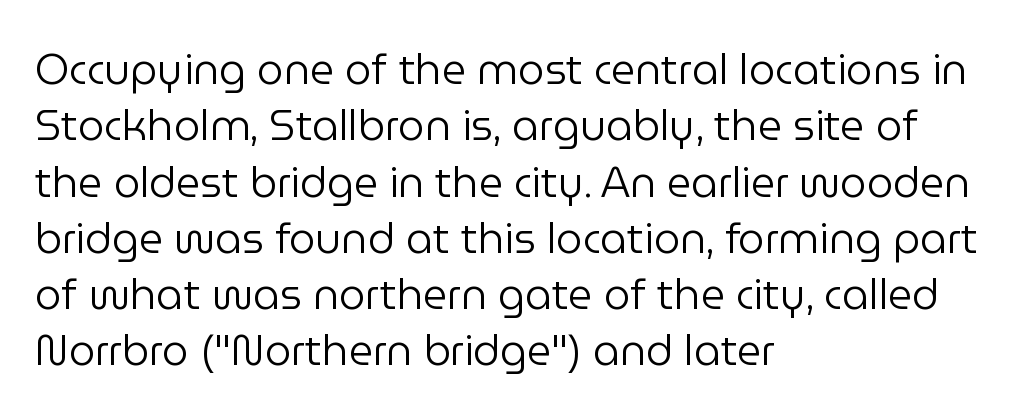
{"serif": "no", "italic": "no", "bold": "no", "weight": "regular", "width": "normal", "stroke_contrast": "low", "x_height": "medium", "monospaced": "no", "underline": "no", "align": "left", "line_spacing": "normal", "line_spacing_ratio": 1.34, "letter_spacing": "normal", "letter_spacing_em": 0.0, "glyph_px": 42}
